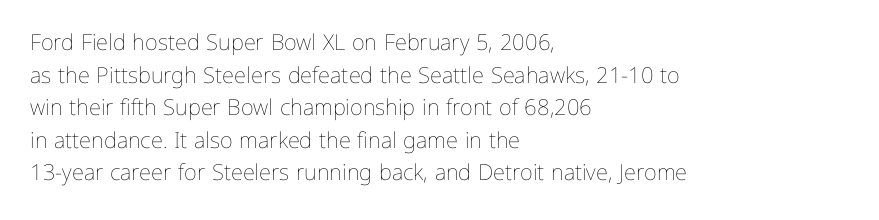
{"italic": "no", "bold": "no", "underline": "no", "align": "left", "line_spacing": "normal", "line_spacing_ratio": 1.48, "letter_spacing": "normal", "letter_spacing_em": 0.0, "glyph_px": 22}
